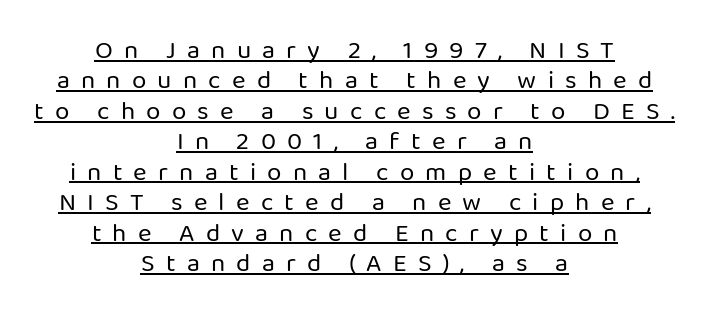
{"italic": "no", "bold": "no", "underline": "yes", "align": "center", "line_spacing_ratio": 1.17, "letter_spacing": "wide", "letter_spacing_em": 0.43, "glyph_px": 26}
